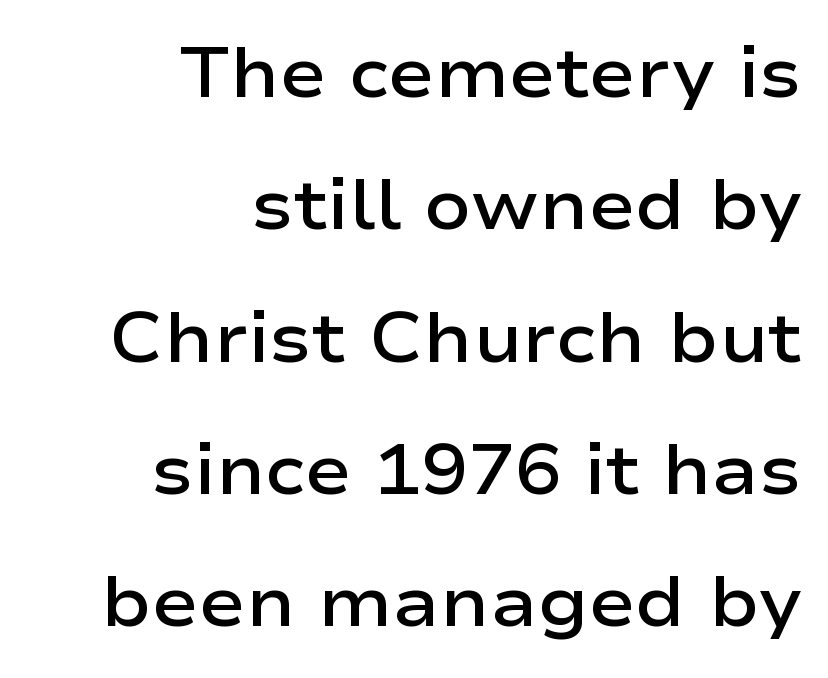
The image shows 70 px semibold, wide sans-serif type, upright; set right-aligned, line spacing 1.89x, normal letter spacing, not underlined; low stroke contrast and a medium x-height.
